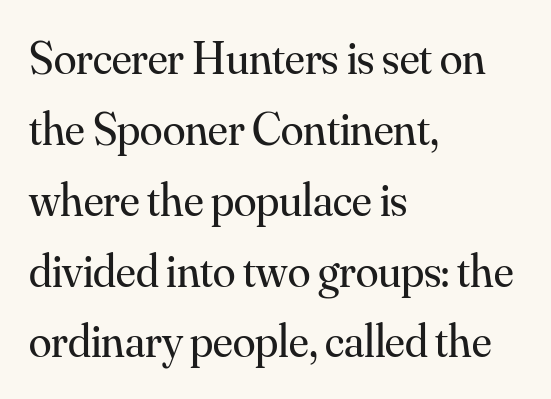
Q: Is the text bold? A: No.
Q: Is the text italic (slanted)? A: No, it is upright.
Q: Is the typeface a serif or a sans-serif typeface? A: Serif.
Q: Is the text underlined? A: No.
Q: How is the paragraph aligned? A: Left-aligned.
Q: Is the spacing between letters normal or unusually wide? A: Normal.
Q: Is the spacing between lines tight, normal or loose? A: Normal.
Q: Width (condensed, normal, or wide)? A: Normal.
Q: Stroke contrast? A: Medium.
Q: x-height? A: Small.
Q: Monospaced? A: No.
